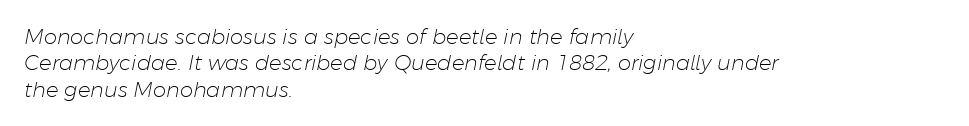
Q: Is the text bold? A: No.
Q: Is the text italic (slanted)? A: Yes, it leans right by about 11 degrees.
Q: Is the text underlined? A: No.
Q: How is the paragraph aligned? A: Left-aligned.
Q: Is the spacing between letters normal or unusually wide? A: Normal.
Q: Is the spacing between lines tight, normal or loose? A: Normal.
